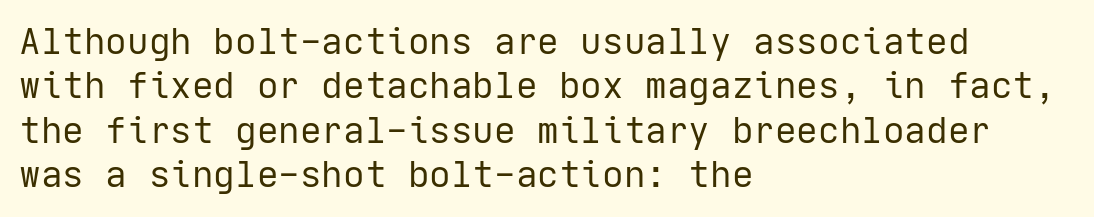
Check the space under the baseline: it is left empty. Characters follow at the spacing the type designer built in. Nothing sits at the stroke ends, so this counts as sans-serif. No extra ink here — the face is not bold. Short and long lines alike share a common starting point at left.
